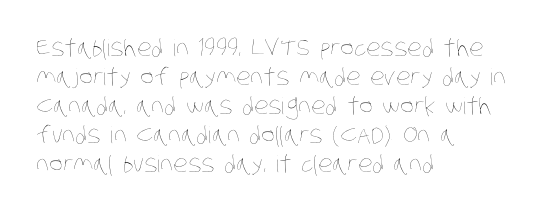
The image shows 23 px text type; set left-aligned, normal line spacing (1.26x), normal letter spacing, not underlined.
